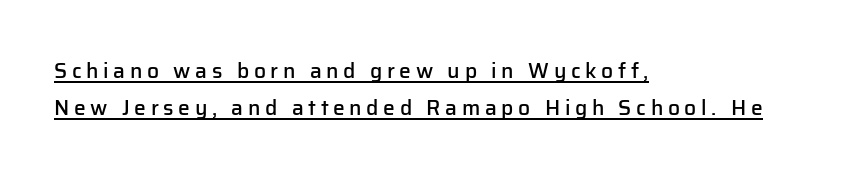
{"italic": "no", "bold": "semi", "underline": "yes", "align": "left", "line_spacing_ratio": 1.75, "letter_spacing": "wide", "letter_spacing_em": 0.22, "glyph_px": 21}
